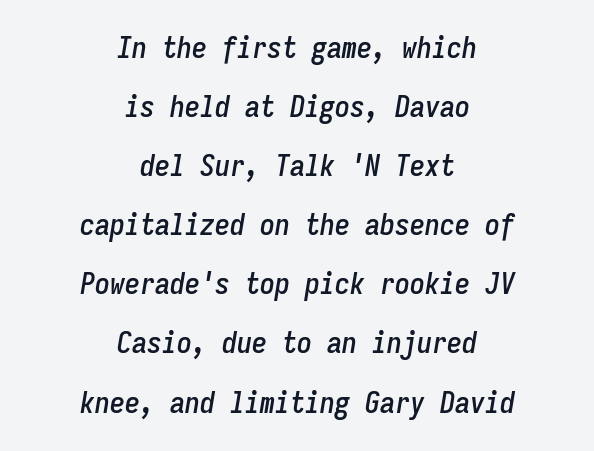
Q: Is the text italic (slanted)? A: Yes, it leans right by about 9 degrees.
Q: Is the text underlined? A: No.
Q: How is the paragraph aligned? A: Centered.
Q: Is the spacing between letters normal or unusually wide? A: Normal.
Q: Is the spacing between lines tight, normal or loose? A: Loose.
Q: Width (condensed, normal, or wide)? A: Condensed.
Q: Stroke contrast? A: Low.
Q: x-height? A: Medium.
Q: Monospaced? A: Yes.
